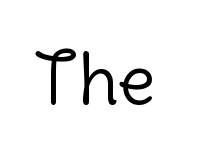
The image shows 70 px light sans-serif type, upright; set normal letter spacing, not underlined; low stroke contrast and a medium x-height.
